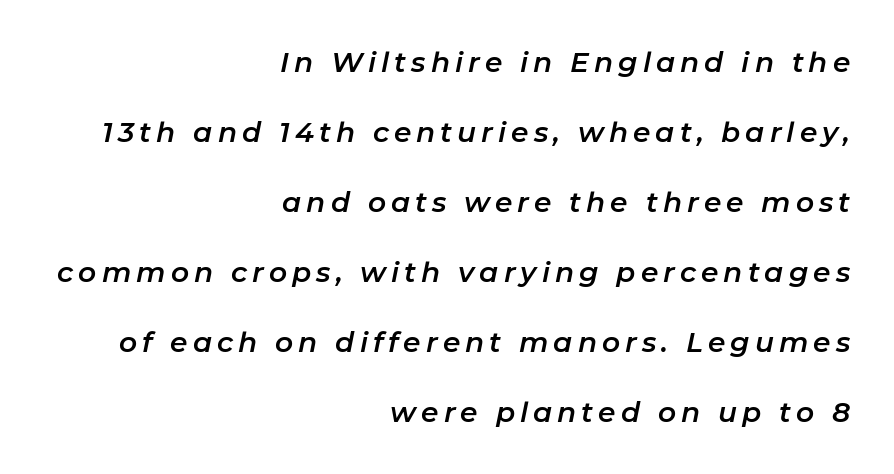
Q: Is the text italic (slanted)? A: Yes, it leans right by about 11 degrees.
Q: Is the text underlined? A: No.
Q: How is the paragraph aligned? A: Right-aligned.
Q: Is the spacing between lines tight, normal or loose? A: Loose.
Q: Width (condensed, normal, or wide)? A: Normal.
Q: Stroke contrast? A: Low.
Q: x-height? A: Medium.
Q: Monospaced? A: No.
